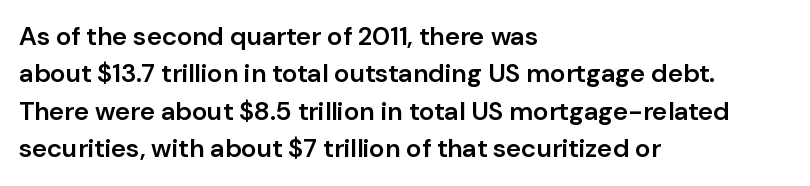
One-word summary of the alignment: left. A bit beefed up — I'd call it semibold rather than bold. Normally led — the rows are evenly, conventionally spaced. Bare-footed words on every line. If you drew a line through each stem, it would be perfectly vertical.
